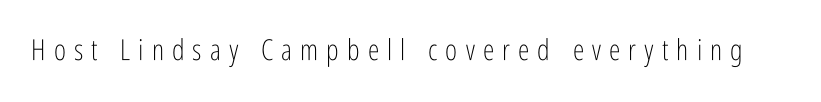
The image shows 29 px light, condensed sans-serif type, upright; set unusually wide letter spacing (+0.28 em), not underlined; low stroke contrast and a medium x-height.
